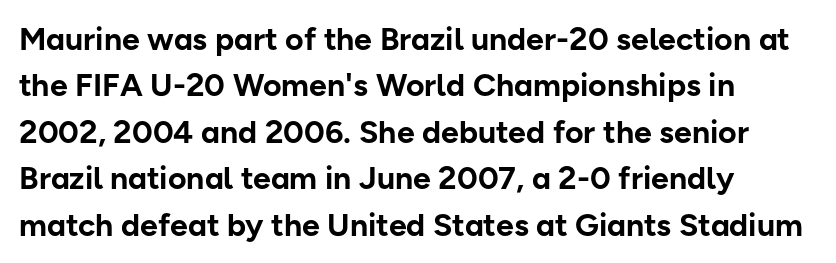
Quick note: not italic, upright. Leftover space on each line is placed entirely after the last word. Proportional: the letters do not fall into vertical columns. Unlike a traditional serif, this face leaves its strokes unadorned.
